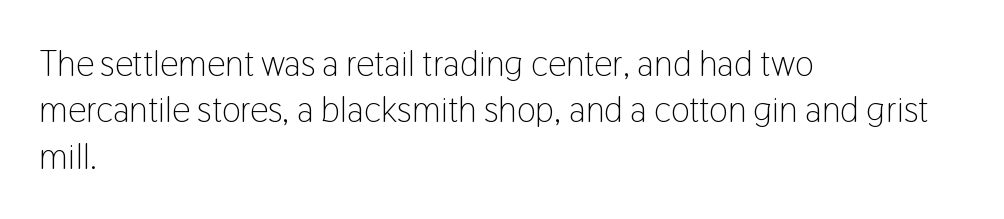
To sum up the face: it is a sans, with no serifs. Baseline-to-baseline distance is the conventional proportion of letter height. The lettering holds an erect, upright posture throughout. The letterforms sit at book weight or below.
